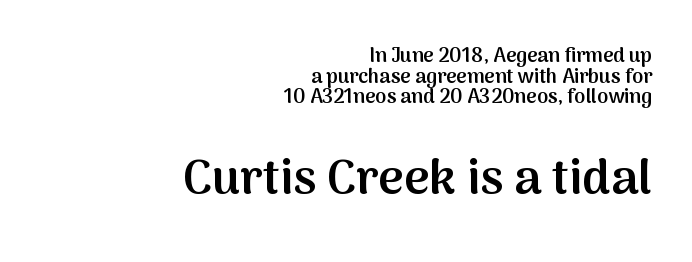
{"serif": "no", "italic": "no", "bold": "semi", "weight": "semibold", "width": "normal", "stroke_contrast": "medium", "x_height": "medium", "monospaced": "no", "underline": "no", "align": "right", "line_spacing": "tight", "line_spacing_ratio": 1.03, "letter_spacing": "normal", "letter_spacing_em": 0.0, "larger_block": "second", "size_ratio": 2.45, "glyph_px": 49}
